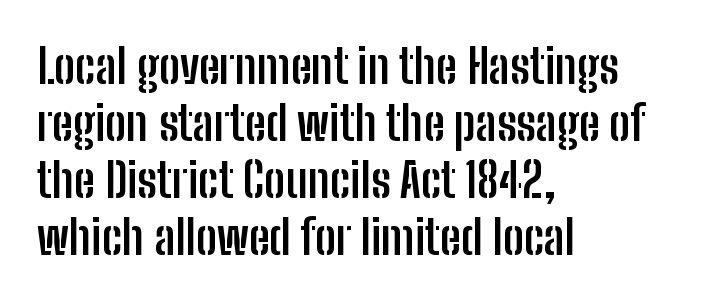
The image shows 47 px semibold, condensed sans-serif type, upright; set left-aligned, line spacing 1.21x, normal letter spacing, not underlined; low stroke contrast and a medium x-height.
